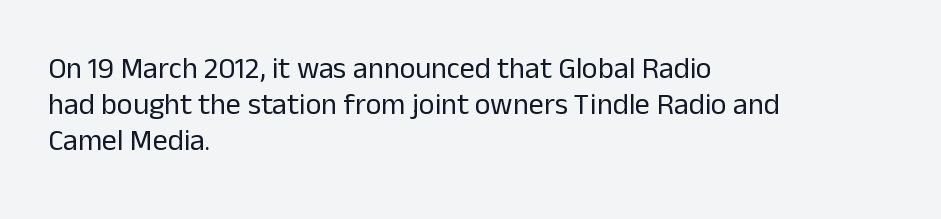
Q: Is the text bold? A: No.
Q: Is the text italic (slanted)? A: No, it is upright.
Q: Is the typeface a serif or a sans-serif typeface? A: Sans-serif.
Q: Is the text underlined? A: No.
Q: How is the paragraph aligned? A: Left-aligned.
Q: Is the spacing between letters normal or unusually wide? A: Normal.
Q: Width (condensed, normal, or wide)? A: Normal.
Q: Stroke contrast? A: Low.
Q: x-height? A: Medium.
Q: Monospaced? A: No.
